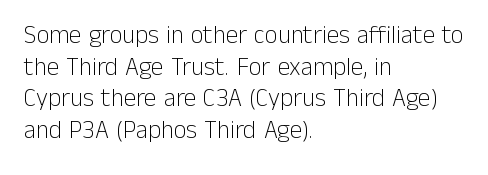
The characters are drawn with everyday or finer stroke widths. The string is rendered with underlining switched off. Leading matches the norm, producing a regular column. This sample uses plain, unmodified letter spacing.
